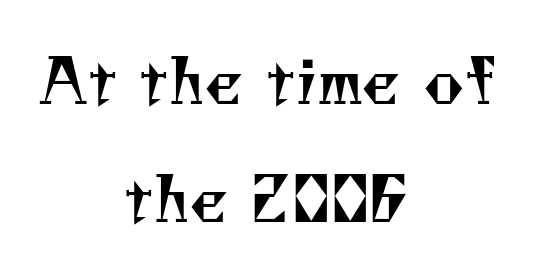
{"serif": "yes", "bold": "no", "weight": "regular", "width": "normal", "stroke_contrast": "medium", "x_height": "small", "monospaced": "no", "underline": "no", "align": "center", "line_spacing": "loose", "line_spacing_ratio": 1.9, "letter_spacing": "normal", "letter_spacing_em": 0.0, "glyph_px": 62}
